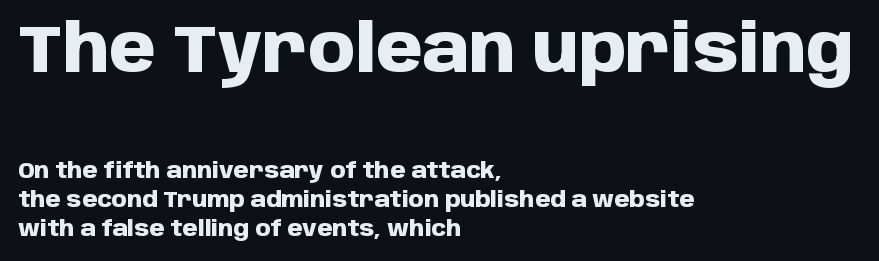
{"serif": "no", "italic": "no", "bold": "yes", "weight": "heavy", "width": "normal", "stroke_contrast": "low", "x_height": "large", "monospaced": "no", "underline": "no", "align": "left", "line_spacing": "normal", "line_spacing_ratio": 1.32, "letter_spacing": "normal", "letter_spacing_em": 0.0, "larger_block": "first", "size_ratio": 3.05, "glyph_px": 67}
